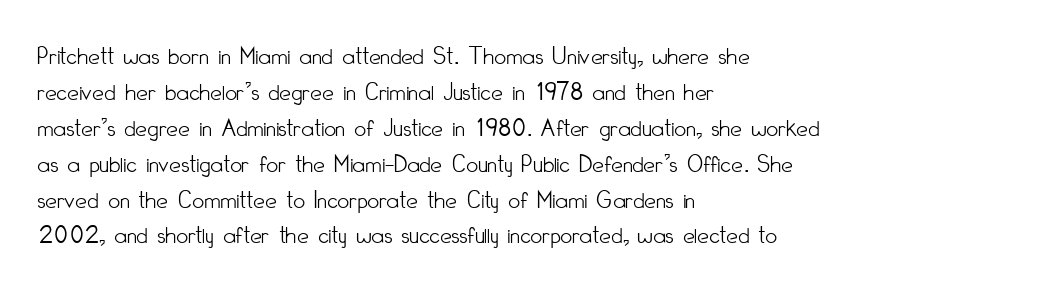
{"italic": "no", "bold": "no", "underline": "no", "align": "left", "line_spacing": "normal", "line_spacing_ratio": 1.38, "letter_spacing": "normal", "letter_spacing_em": 0.0, "glyph_px": 26}
